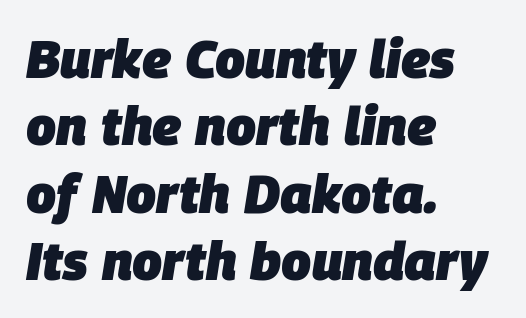
Character widths vary here, with narrow letters taking less room than wide ones. Casual observation: everything's shoved over to the left. The letters sit at their default tracking, neither squeezed nor spread. In terms of weight, the rendering is a true, heavy bold. Clear beneath every line of the passage.
